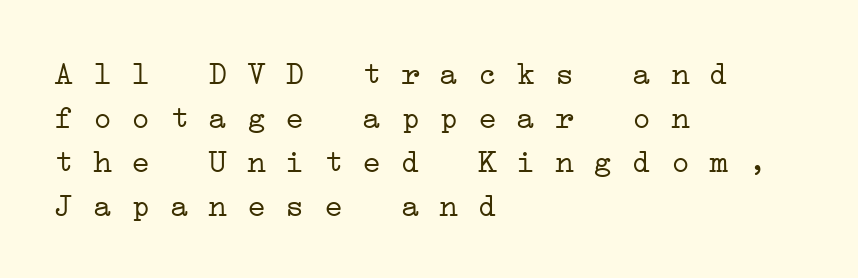
One glance says typical: line gaps are just what's usual. Quick note: underline off. This rendering employs a face with finishing strokes, i.e., a serif. Tracking here is standard; glyphs follow each other at the usual distance. The text block is weighted toward the left margin, trailing off unevenly rightward. Monospaced: the letters line up in strict vertical columns.
